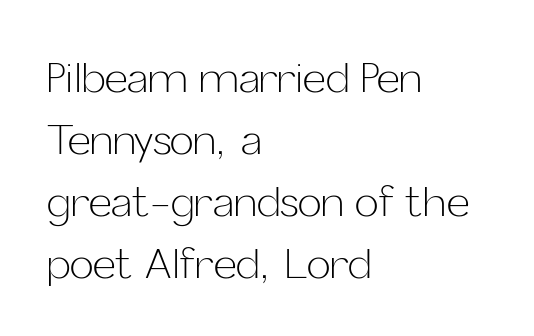
{"serif": "no", "italic": "no", "bold": "no", "weight": "light", "width": "normal", "stroke_contrast": "low", "x_height": "medium", "monospaced": "no", "underline": "no", "align": "left", "line_spacing": "normal", "line_spacing_ratio": 1.55, "letter_spacing": "normal", "letter_spacing_em": 0.0, "glyph_px": 40}
